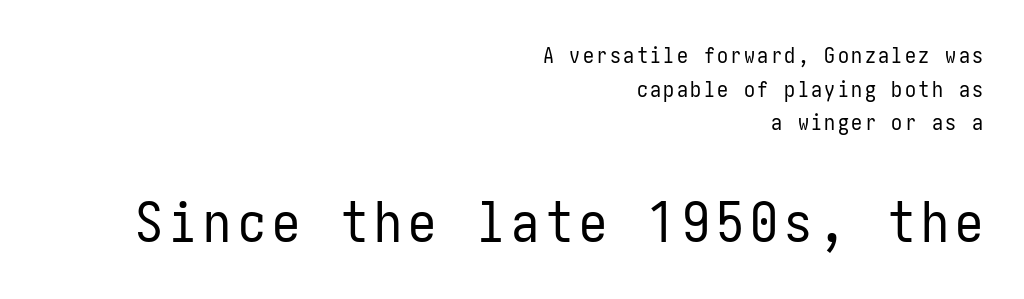
Q: Is the text bold? A: No.
Q: Is the text italic (slanted)? A: No, it is upright.
Q: Is the typeface a serif or a sans-serif typeface? A: Sans-serif.
Q: Is the text underlined? A: No.
Q: How is the paragraph aligned? A: Right-aligned.
Q: Is the spacing between lines tight, normal or loose? A: Normal.
Q: Which block of text is set in a larger size, the first (top) or the second (bottom)? A: The second (bottom) one.
Q: Width (condensed, normal, or wide)? A: Condensed.
Q: Stroke contrast? A: Low.
Q: x-height? A: Medium.
